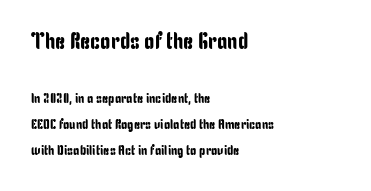
{"italic": "no", "underline": "no", "align": "left", "line_spacing_ratio": 1.86, "letter_spacing": "normal", "letter_spacing_em": 0.0, "larger_block": "first", "size_ratio": 1.64, "glyph_px": 23}
